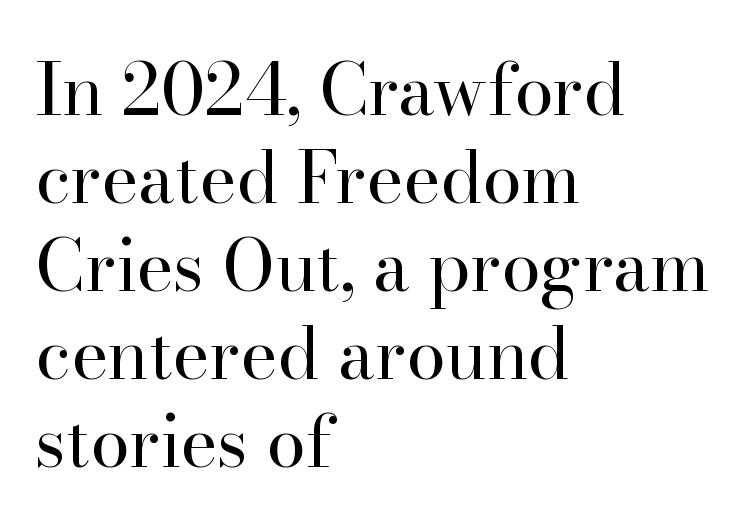
{"serif": "yes", "italic": "no", "bold": "no", "weight": "regular", "width": "normal", "stroke_contrast": "high", "x_height": "small", "monospaced": "no", "underline": "no", "align": "left", "line_spacing_ratio": 1.24, "letter_spacing": "normal", "letter_spacing_em": 0.0, "glyph_px": 71}
